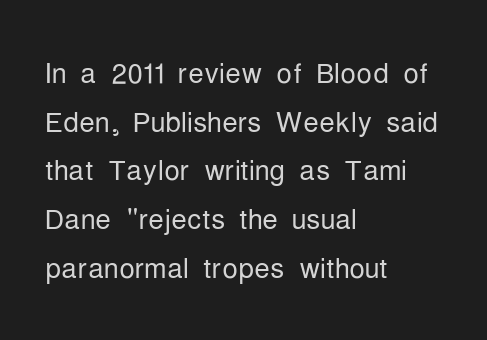
{"serif": "no", "italic": "no", "bold": "no", "weight": "light", "width": "condensed", "stroke_contrast": "low", "x_height": "medium", "monospaced": "no", "underline": "no", "align": "left", "line_spacing": "normal", "line_spacing_ratio": 1.25, "letter_spacing": "normal", "letter_spacing_em": 0.0, "glyph_px": 39}
